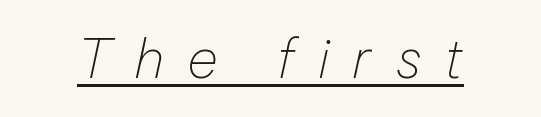
Q: Is the text bold? A: No.
Q: Is the text italic (slanted)? A: Yes, it leans right by about 12 degrees.
Q: Is the text underlined? A: Yes.
Q: Is the spacing between letters normal or unusually wide? A: Unusually wide.
Q: Width (condensed, normal, or wide)? A: Normal.
Q: Stroke contrast? A: Low.
Q: x-height? A: Medium.
Q: Monospaced? A: No.
